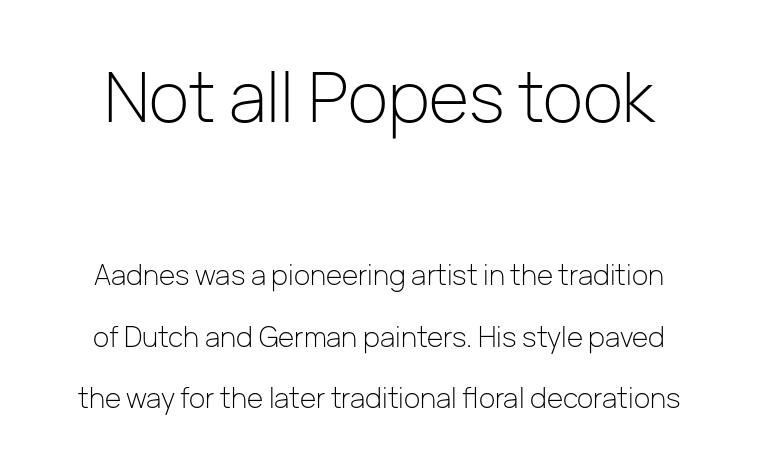
{"serif": "no", "italic": "no", "bold": "no", "weight": "light", "width": "normal", "stroke_contrast": "low", "x_height": "medium", "monospaced": "no", "underline": "no", "line_spacing": "loose", "line_spacing_ratio": 2.2, "letter_spacing": "normal", "letter_spacing_em": 0.0, "larger_block": "first", "size_ratio": 2.46, "glyph_px": 69}
